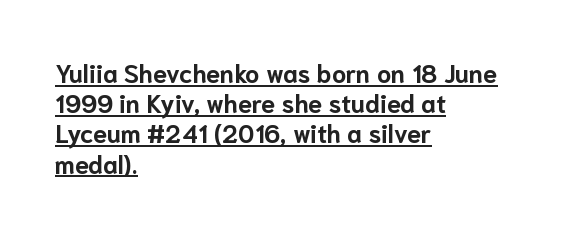
Q: Is the text bold? A: Yes.
Q: Is the text italic (slanted)? A: No, it is upright.
Q: Is the text underlined? A: Yes.
Q: How is the paragraph aligned? A: Left-aligned.
Q: Is the spacing between letters normal or unusually wide? A: Normal.
